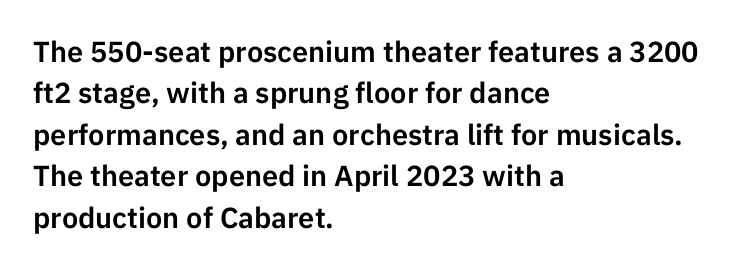
{"serif": "no", "italic": "no", "width": "normal", "stroke_contrast": "low", "x_height": "medium", "monospaced": "no", "underline": "no", "align": "left", "line_spacing": "normal", "line_spacing_ratio": 1.43, "letter_spacing": "normal", "letter_spacing_em": 0.0, "glyph_px": 29}
